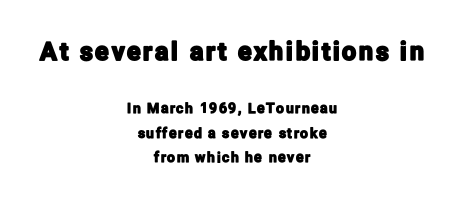
Check the space under the baseline: it is left empty. The type sits square on the baseline with zero lean. Larger block? The one above; the one below is distinctly smaller. The rag falls on both sides of this text block equally.
